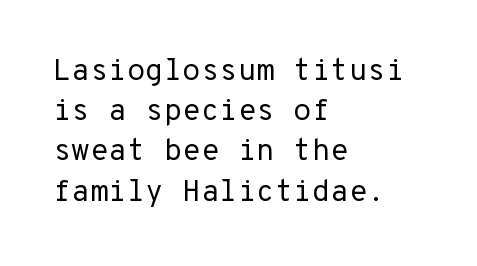
The image shows 30 px regular-weight sans-serif type, upright, monospaced; set left-aligned, normal line spacing (1.34x), normal letter spacing, not underlined; low stroke contrast and a medium x-height.
